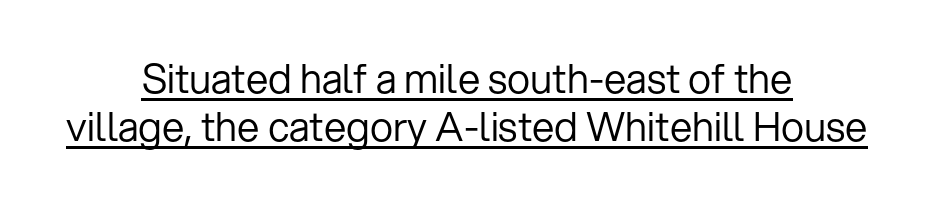
Caption: multi-line text, centered on the measure. Rendered with straight, roman letterforms. The face used here is proportionally spaced, like ordinary book or web type. Does the type have serifs? No, each stem ends abruptly. This sample carries an underscore along the baseline area.
